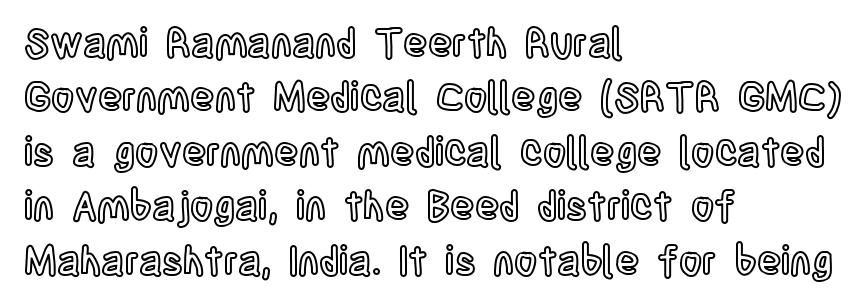
Posture: vertical. Only glyphs here, with clear space below each row. Proportional: the letters do not fall into vertical columns. How are the letters spaced? Ordinarily, with no added tracking.
